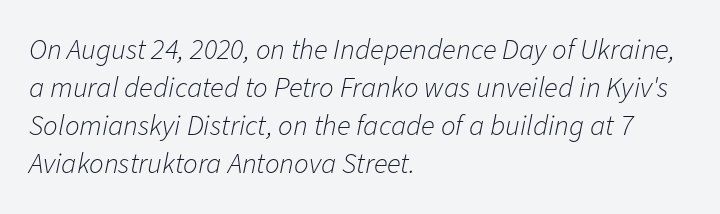
{"italic": "yes", "lean": "right", "slant_degrees": 11, "bold": "no", "weight": "light", "width": "normal", "stroke_contrast": "low", "x_height": "medium", "monospaced": "no", "underline": "no", "align": "left", "line_spacing": "normal", "line_spacing_ratio": 1.31, "letter_spacing": "normal", "letter_spacing_em": 0.0, "glyph_px": 29}
